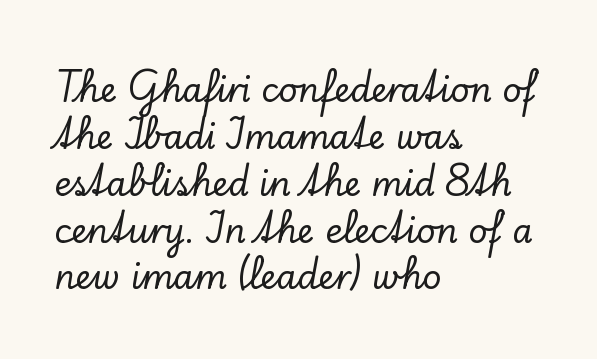
Glance below the letters and you will spot only blank space. Do the characters align in a grid? No, the font is proportional. Nobody touched the tracking dial on this one. A serif font was chosen for this passage. Line starts are locked; line ends wander.
